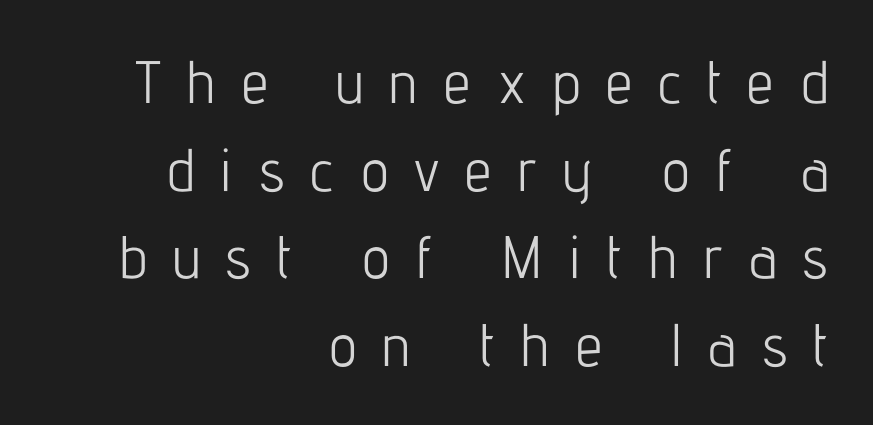
Q: Is the text bold? A: No.
Q: Is the text italic (slanted)? A: No, it is upright.
Q: Is the typeface a serif or a sans-serif typeface? A: Sans-serif.
Q: Is the text underlined? A: No.
Q: How is the paragraph aligned? A: Right-aligned.
Q: Is the spacing between letters normal or unusually wide? A: Unusually wide.
Q: Is the spacing between lines tight, normal or loose? A: Normal.
Q: Width (condensed, normal, or wide)? A: Condensed.
Q: Stroke contrast? A: Low.
Q: x-height? A: Medium.
Q: Monospaced? A: No.
